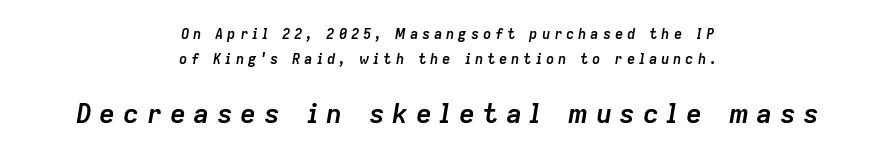
Q: Is the text bold? A: Yes.
Q: Is the text italic (slanted)? A: Yes, it leans right by about 9 degrees.
Q: Is the text underlined? A: No.
Q: How is the paragraph aligned? A: Centered.
Q: Is the spacing between letters normal or unusually wide? A: Unusually wide.
Q: Which block of text is set in a larger size, the first (top) or the second (bottom)? A: The second (bottom) one.
